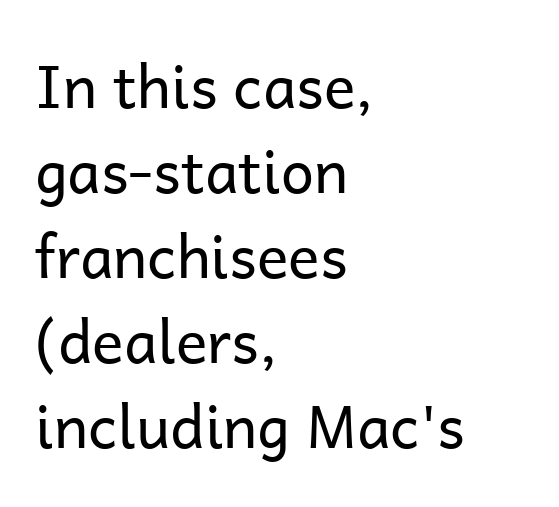
{"serif": "no", "italic": "no", "bold": "no", "weight": "regular", "width": "normal", "stroke_contrast": "low", "x_height": "medium", "monospaced": "no", "underline": "no", "align": "left", "line_spacing": "normal", "line_spacing_ratio": 1.44, "letter_spacing": "normal", "letter_spacing_em": 0.0, "glyph_px": 59}
